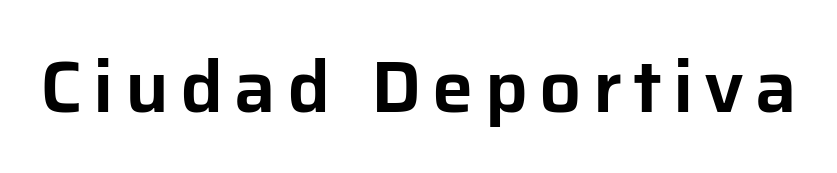
Serif or sans? Sans — the stroke terminals are bare. These lines were composed using upright roman letters. Here the designer chose a conventional face with non-uniform glyph widths. The area under the type is left untouched.
